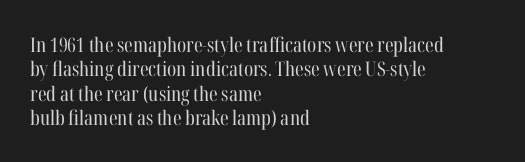
These lines keep a tight, regular rhythm from letter to letter. In CSS terms this would be text-align: left. Weight: in the light-to-regular range. This is roman type, the default non-slanted kind. Decoration check: the copy has no underline.
